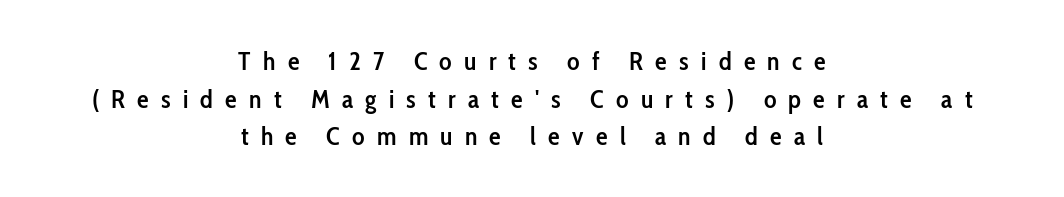
Q: Is the text bold? A: Semi-bold.
Q: Is the text italic (slanted)? A: No, it is upright.
Q: Is the text underlined? A: No.
Q: How is the paragraph aligned? A: Centered.
Q: Is the spacing between letters normal or unusually wide? A: Unusually wide.
Q: Is the spacing between lines tight, normal or loose? A: Normal.
